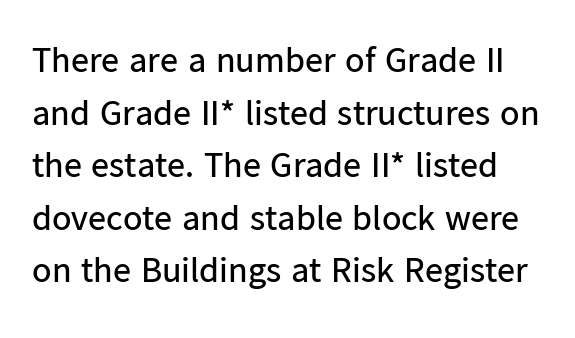
{"serif": "no", "italic": "no", "bold": "no", "weight": "regular", "width": "normal", "stroke_contrast": "low", "x_height": "medium", "monospaced": "no", "underline": "no", "line_spacing": "normal", "line_spacing_ratio": 1.46, "letter_spacing": "normal", "letter_spacing_em": 0.0, "glyph_px": 36}
